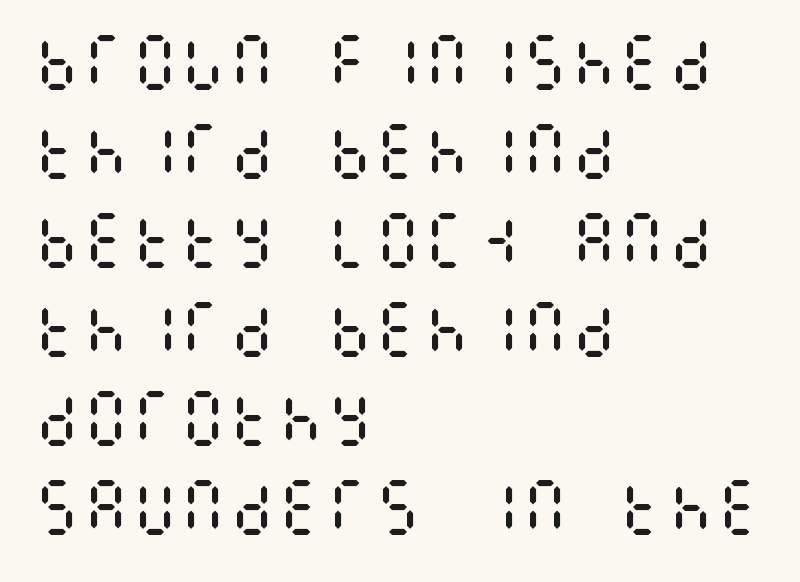
Q: Is the text bold? A: No.
Q: Is the text italic (slanted)? A: No, it is upright.
Q: Is the text underlined? A: No.
Q: How is the paragraph aligned? A: Left-aligned.
Q: Is the spacing between letters normal or unusually wide? A: Normal.
Q: Is the spacing between lines tight, normal or loose? A: Normal.
Q: Width (condensed, normal, or wide)? A: Condensed.
Q: Stroke contrast? A: Medium.
Q: x-height? A: Large.
